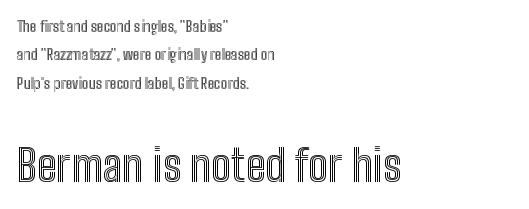
{"italic": "no", "width": "condensed", "x_height": "medium", "monospaced": "no", "underline": "no", "align": "left", "line_spacing": "loose", "line_spacing_ratio": 1.9, "letter_spacing": "normal", "letter_spacing_em": 0.0, "larger_block": "second", "size_ratio": 2.93, "glyph_px": 44}
